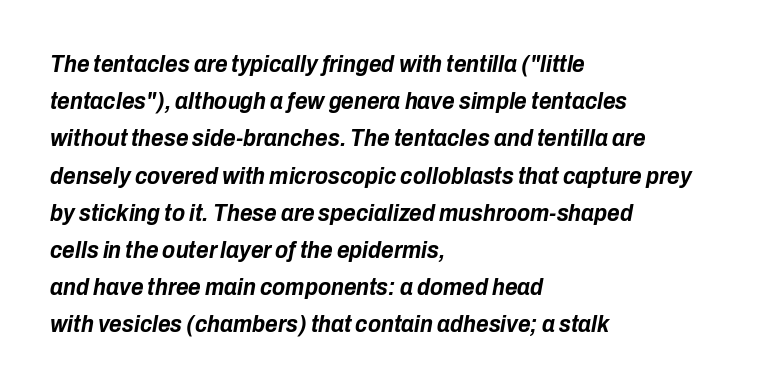
Q: Is the text bold? A: Yes.
Q: Is the text italic (slanted)? A: Yes, it leans right by about 10 degrees.
Q: Is the text underlined? A: No.
Q: How is the paragraph aligned? A: Left-aligned.
Q: Is the spacing between letters normal or unusually wide? A: Normal.
Q: Is the spacing between lines tight, normal or loose? A: Normal.
